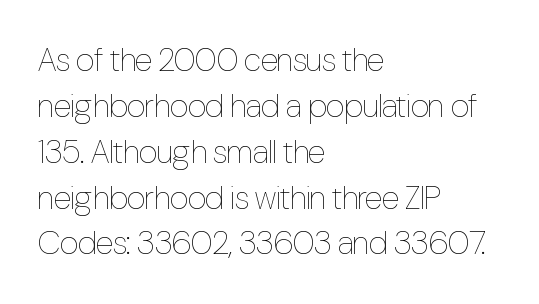
The image shows 33 px thin, condensed type, upright; set left-aligned, normal line spacing (1.39x), normal letter spacing, not underlined; low stroke contrast and a medium x-height.
